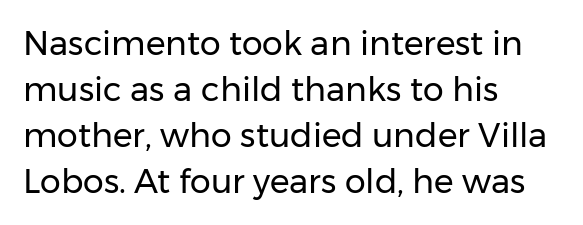
{"serif": "no", "italic": "no", "bold": "no", "weight": "regular", "width": "normal", "stroke_contrast": "low", "x_height": "medium", "monospaced": "no", "underline": "no", "align": "left", "line_spacing": "normal", "line_spacing_ratio": 1.39, "letter_spacing": "normal", "letter_spacing_em": 0.0, "glyph_px": 33}
